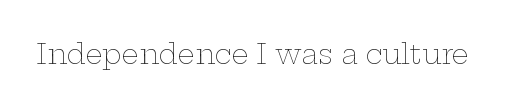
Has an underline been added? It has not. The type is set solid horizontally, with unmodified tracking. The characters are drawn with everyday or finer stroke widths. Every character sits straight up, as roman type does.
